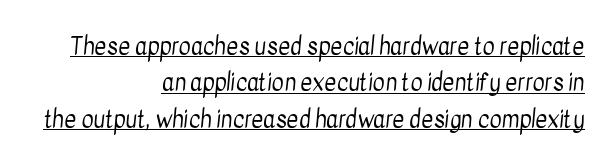
If you measured baseline to baseline, you'd find a middling distance. The font is comparable to plain body text, perhaps lighter. The text block is weighted toward the right margin, trailing off unevenly leftward. What stands out about the letter spacing? Nothing — it is the standard amount. This is underlined copy, the kind a proofreader might mark for attention.
